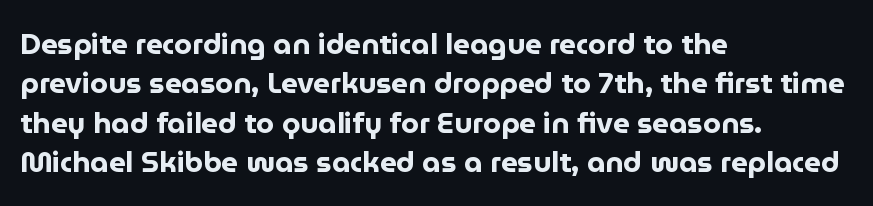
{"serif": "no", "italic": "no", "bold": "yes", "weight": "bold", "width": "normal", "stroke_contrast": "low", "x_height": "medium", "monospaced": "no", "underline": "no", "align": "left", "line_spacing": "normal", "line_spacing_ratio": 1.36, "letter_spacing": "normal", "letter_spacing_em": 0.0, "glyph_px": 29}
